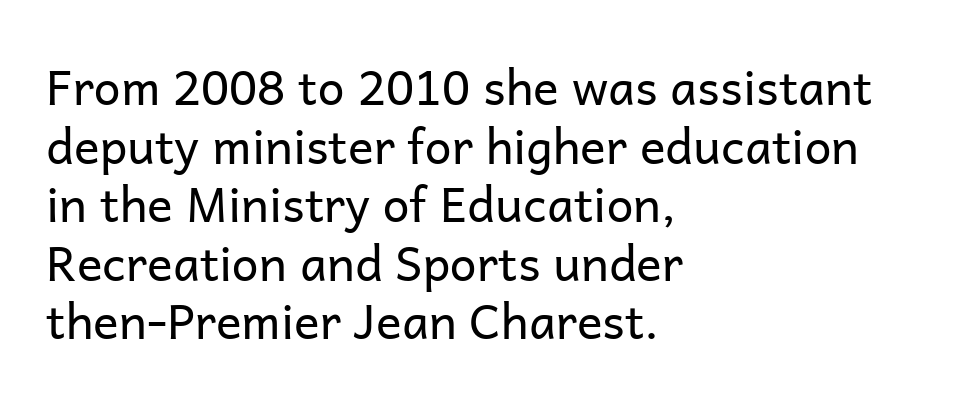
{"serif": "no", "italic": "no", "bold": "no", "weight": "regular", "width": "normal", "stroke_contrast": "low", "x_height": "medium", "monospaced": "no", "underline": "no", "align": "left", "line_spacing_ratio": 1.22, "letter_spacing": "normal", "letter_spacing_em": 0.0, "glyph_px": 48}
